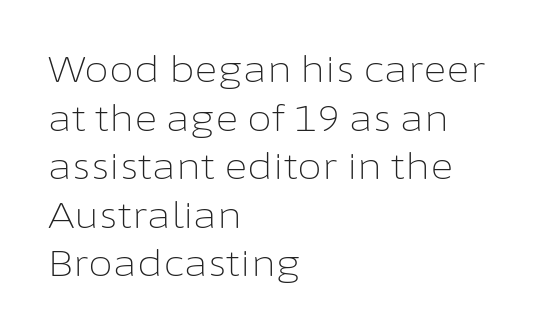
The image shows 36 px light sans-serif type, upright; set left-aligned, normal line spacing (1.35x), normal letter spacing, not underlined; low stroke contrast and a medium x-height.
